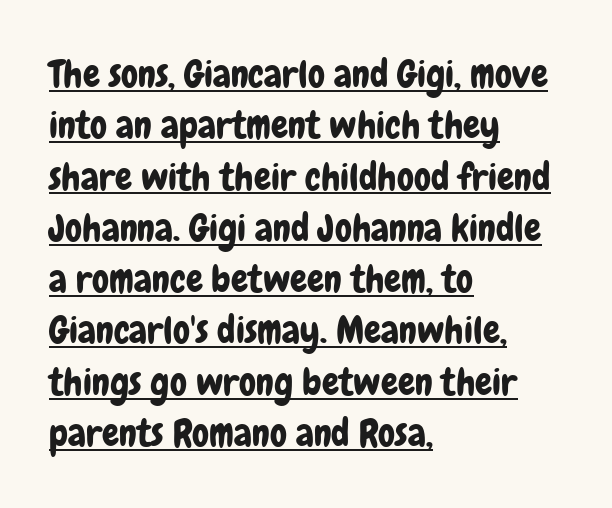
The image shows 38 px condensed sans-serif type, upright; set left-aligned, normal line spacing (1.35x), normal letter spacing, underlined; low stroke contrast and a medium x-height.
